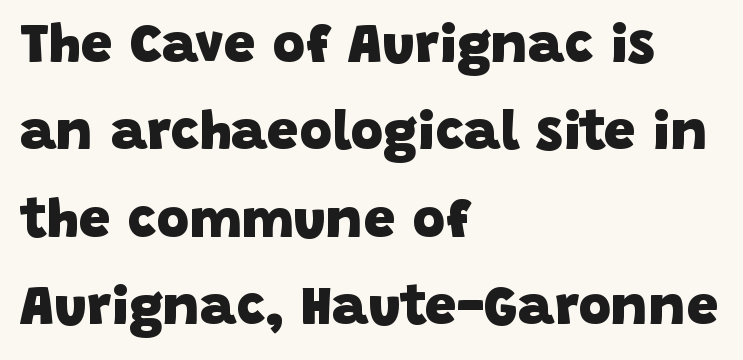
{"serif": "no", "bold": "yes", "weight": "heavy", "width": "normal", "stroke_contrast": "low", "x_height": "large", "monospaced": "no", "underline": "no", "align": "left", "line_spacing": "normal", "line_spacing_ratio": 1.56, "letter_spacing": "normal", "letter_spacing_em": 0.0, "glyph_px": 56}
